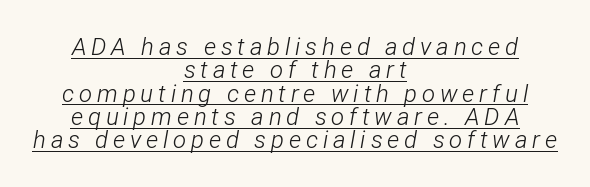
{"italic": "yes", "lean": "right", "slant_degrees": 12, "bold": "no", "underline": "yes", "align": "center", "line_spacing": "tight", "line_spacing_ratio": 0.97, "letter_spacing": "wide", "letter_spacing_em": 0.2, "glyph_px": 24}
